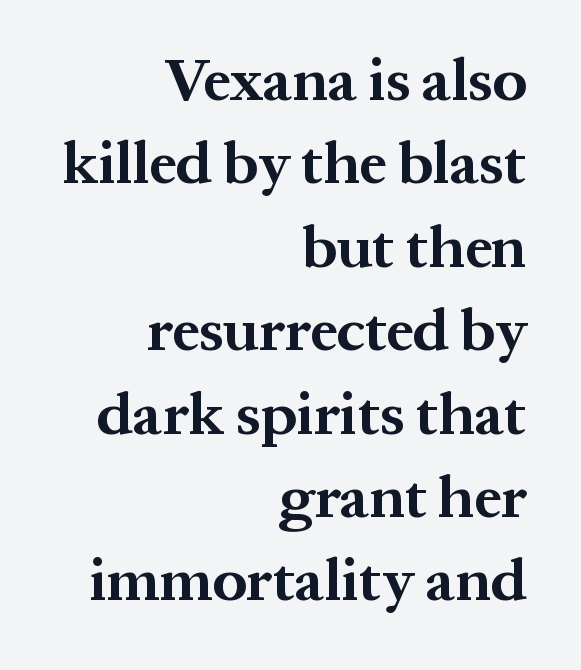
{"serif": "yes", "italic": "no", "bold": "yes", "weight": "bold", "width": "normal", "stroke_contrast": "medium", "x_height": "medium", "monospaced": "no", "underline": "no", "align": "right", "line_spacing": "normal", "line_spacing_ratio": 1.39, "letter_spacing": "normal", "letter_spacing_em": 0.0, "glyph_px": 60}
